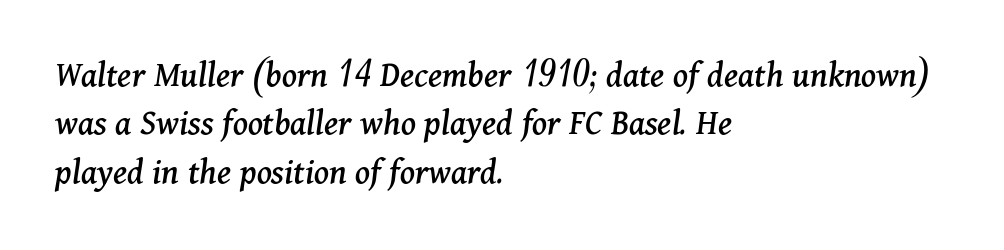
{"serif": "yes", "italic": "yes", "lean": "right", "slant_degrees": 11, "width": "normal", "stroke_contrast": "medium", "x_height": "medium", "monospaced": "no", "underline": "no", "align": "left", "line_spacing": "normal", "line_spacing_ratio": 1.31, "letter_spacing": "normal", "letter_spacing_em": 0.0, "glyph_px": 37}
